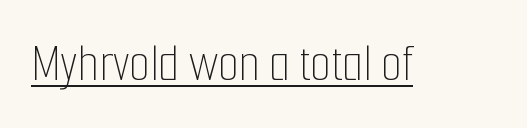
{"italic": "no", "bold": "no", "weight": "thin", "width": "condensed", "stroke_contrast": "low", "x_height": "medium", "monospaced": "no", "underline": "yes", "letter_spacing": "normal", "letter_spacing_em": 0.0, "glyph_px": 54}
